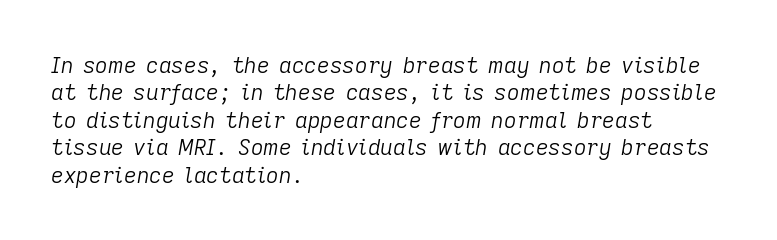
Q: Is the text bold? A: No.
Q: Is the text italic (slanted)? A: Yes, it leans right by about 9 degrees.
Q: Is the text underlined? A: No.
Q: How is the paragraph aligned? A: Left-aligned.
Q: Is the spacing between letters normal or unusually wide? A: Normal.
Q: Is the spacing between lines tight, normal or loose? A: Normal.
